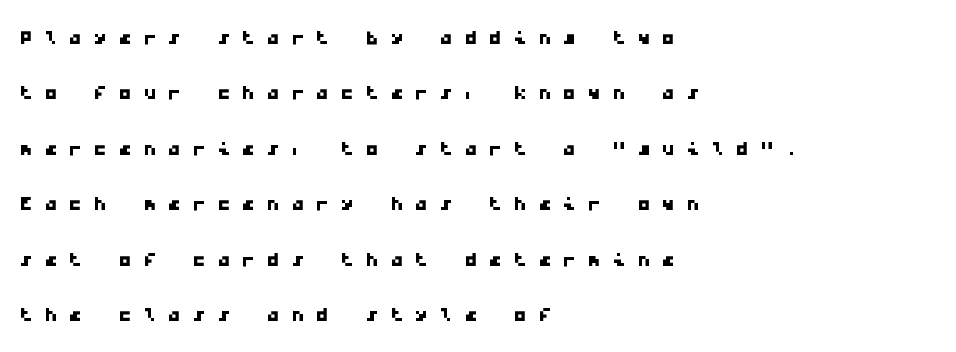
Q: Is the text underlined? A: No.
Q: How is the paragraph aligned? A: Left-aligned.
Q: Is the spacing between letters normal or unusually wide? A: Unusually wide.
Q: Is the spacing between lines tight, normal or loose? A: Loose.
